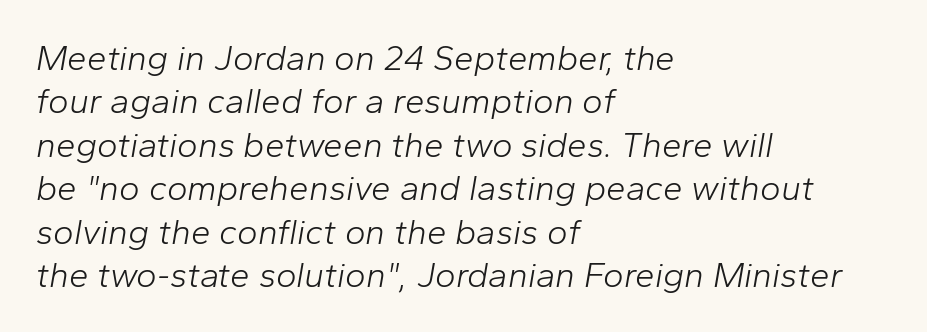
{"italic": "yes", "lean": "right", "slant_degrees": 10, "bold": "no", "weight": "light", "width": "normal", "stroke_contrast": "low", "x_height": "medium", "monospaced": "no", "underline": "no", "align": "left", "line_spacing_ratio": 1.24, "letter_spacing": "normal", "letter_spacing_em": 0.0, "glyph_px": 35}
